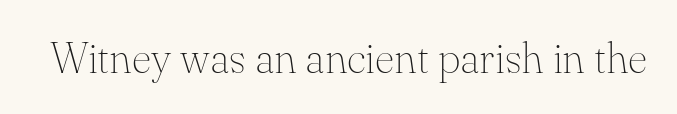
{"serif": "yes", "italic": "no", "bold": "no", "weight": "thin", "width": "normal", "stroke_contrast": "medium", "x_height": "small", "monospaced": "no", "underline": "no", "letter_spacing": "normal", "letter_spacing_em": 0.0, "glyph_px": 43}
